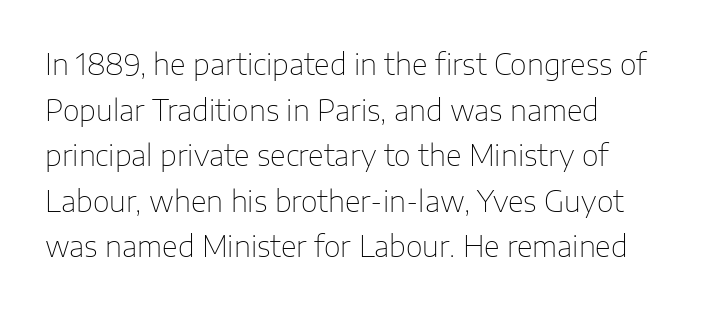
Only glyphs here, with clear space below each row. Interline gaps are of average width in this sample. Style check: upright. Stems and bowls with no extra thickness — not bold. To sum up the face: it is a sans, with no serifs.
